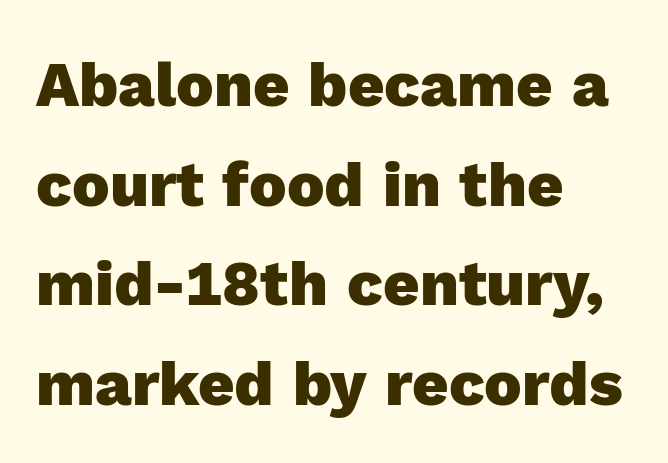
{"serif": "no", "italic": "no", "bold": "yes", "weight": "heavy", "width": "normal", "x_height": "medium", "monospaced": "no", "underline": "no", "align": "left", "line_spacing": "normal", "line_spacing_ratio": 1.58, "letter_spacing": "normal", "letter_spacing_em": 0.0, "glyph_px": 63}
